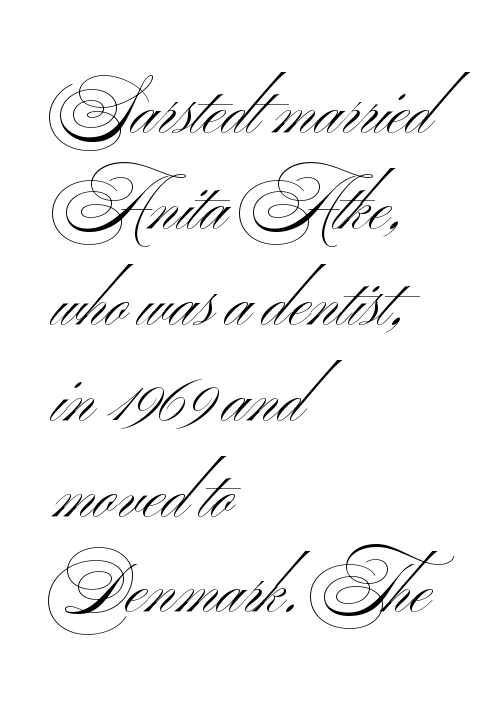
{"serif": "no", "bold": "no", "weight": "light", "width": "wide", "stroke_contrast": "medium", "x_height": "small", "monospaced": "no", "underline": "no", "align": "left", "line_spacing": "normal", "line_spacing_ratio": 1.41, "letter_spacing": "normal", "letter_spacing_em": 0.0, "glyph_px": 68}
